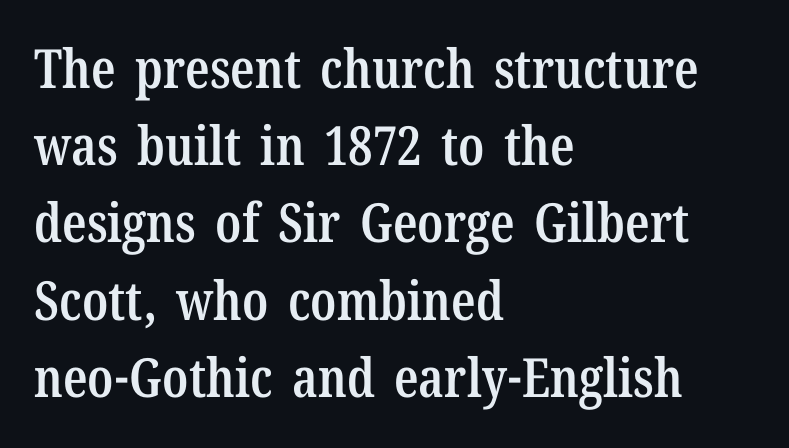
{"serif": "yes", "italic": "no", "bold": "semi", "weight": "semibold", "width": "condensed", "stroke_contrast": "low", "x_height": "medium", "monospaced": "no", "underline": "no", "align": "left", "line_spacing": "normal", "line_spacing_ratio": 1.43, "letter_spacing": "normal", "letter_spacing_em": 0.0, "glyph_px": 54}
